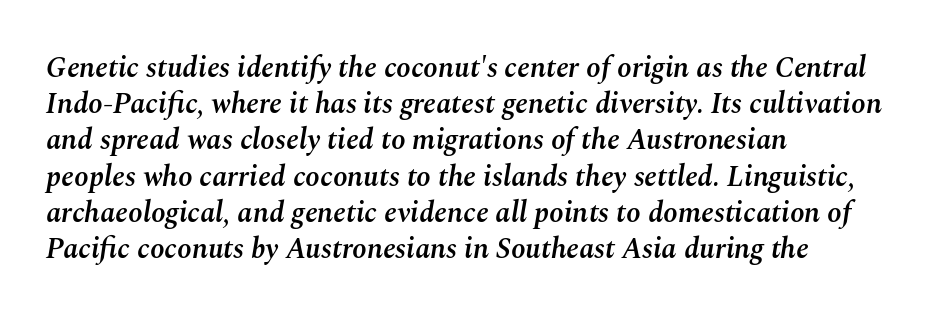
{"italic": "yes", "lean": "right", "slant_degrees": 10, "bold": "semi", "weight": "semibold", "width": "normal", "stroke_contrast": "medium", "x_height": "medium", "monospaced": "no", "underline": "no", "align": "left", "line_spacing": "normal", "line_spacing_ratio": 1.25, "letter_spacing": "normal", "letter_spacing_em": 0.0, "glyph_px": 29}
